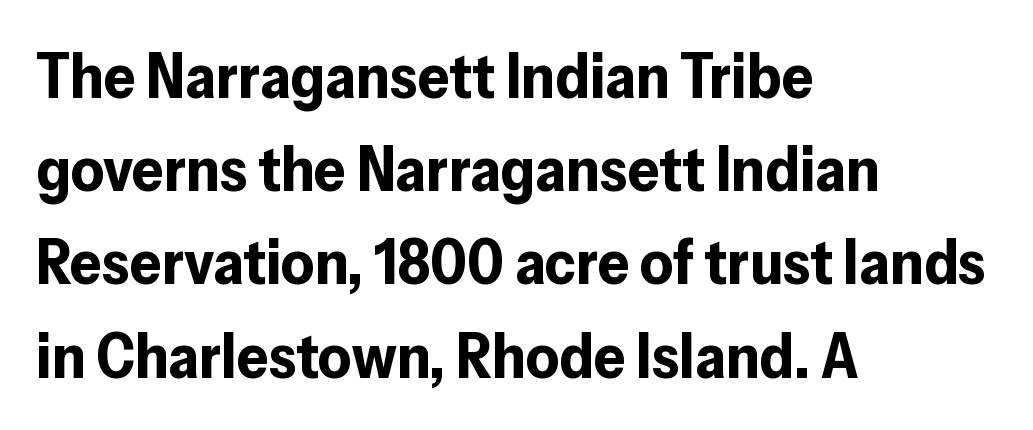
The image shows 63 px bold sans-serif type, upright; set left-aligned, normal line spacing (1.48x), normal letter spacing, not underlined; low stroke contrast and a medium x-height.
